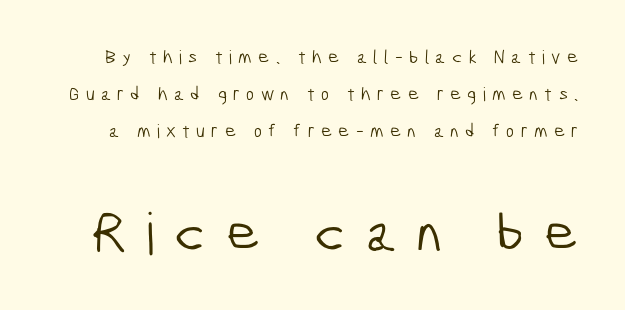
Q: Is the text bold? A: No.
Q: Is the typeface a serif or a sans-serif typeface? A: Sans-serif.
Q: Is the text underlined? A: No.
Q: Is the spacing between letters normal or unusually wide? A: Unusually wide.
Q: Is the spacing between lines tight, normal or loose? A: Loose.
Q: Which block of text is set in a larger size, the first (top) or the second (bottom)? A: The second (bottom) one.
Q: Width (condensed, normal, or wide)? A: Condensed.
Q: Stroke contrast? A: Low.
Q: x-height? A: Medium.
Q: Monospaced? A: No.
